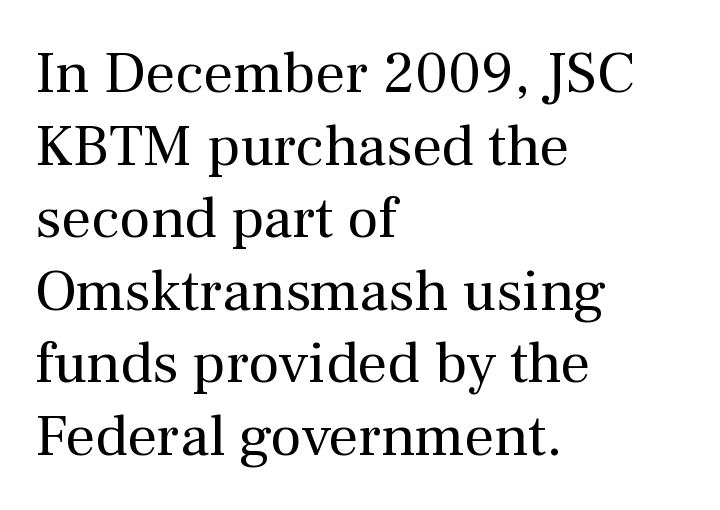
The space beneath each line is pristine and unruled. The lettering holds an erect, upright posture throughout. Type style note: has serifs. This sample has the flowing, uneven cadence of proportional lettering. Leftover space on each line is placed entirely after the last word.
